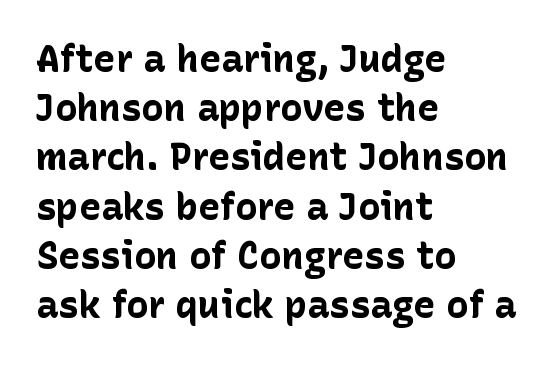
No italicization has been applied; the sample stays upright. What kind of face is this? One without serifs — a sans. Each glyph is drawn with heavy, bold strokes. Baseline-to-baseline distance is the conventional proportion of letter height. The zone under the glyphs is completely vacant.
